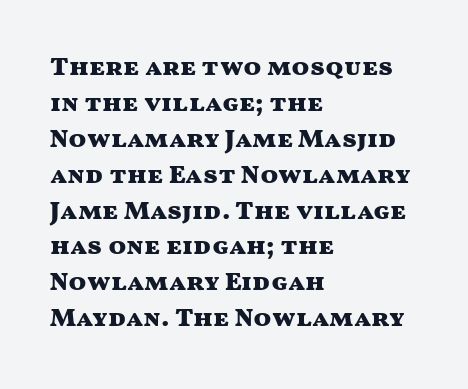
The image shows 26 px bold type, upright; set left-aligned, normal line spacing (1.38x), normal letter spacing, not underlined.
